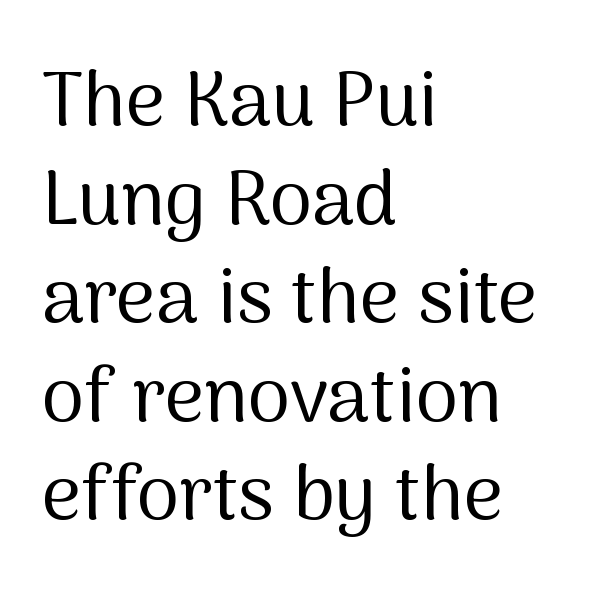
These lines keep a tight, regular rhythm from letter to letter. In terms of posture, this sample is upright. Note the varied advance widths — an 'i' is clearly narrower than an 'm'. Each row of text sits above clean, open space.
